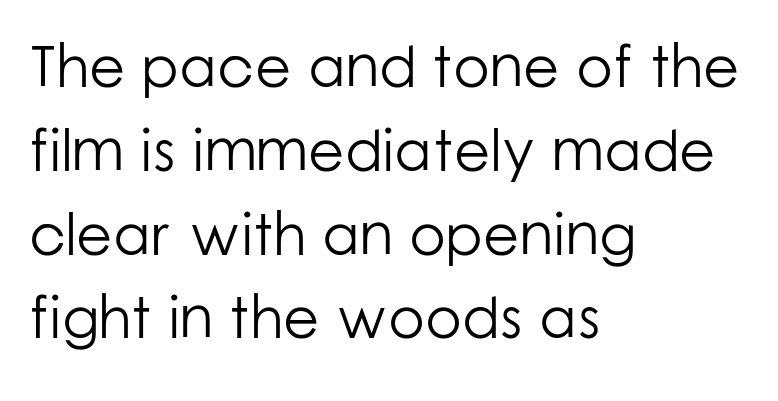
The rendering uses natural spacing where letterforms have individual widths. Beneath every word, the page is bare. This sample keeps an unexceptional amount of space between lines. The designer went with a sans here, leaving each stem footless. A roman cut, with each character standing at attention. The typesetter chose a ragged-right arrangement here.
